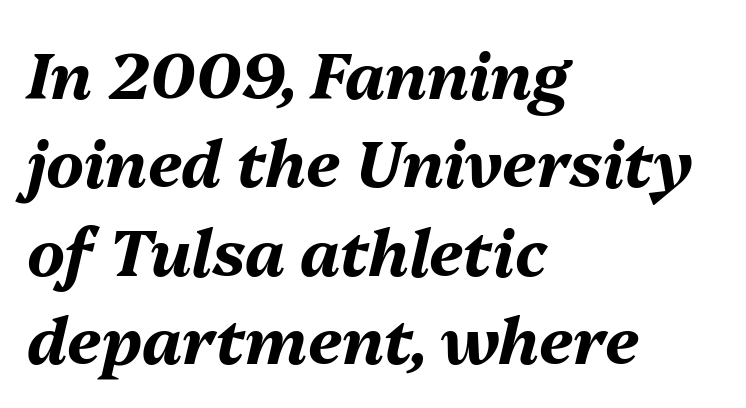
{"italic": "yes", "lean": "right", "slant_degrees": 13, "bold": "yes", "weight": "bold", "width": "normal", "stroke_contrast": "medium", "x_height": "medium", "monospaced": "no", "underline": "no", "align": "left", "line_spacing": "normal", "line_spacing_ratio": 1.38, "letter_spacing": "normal", "letter_spacing_em": 0.0, "glyph_px": 64}
